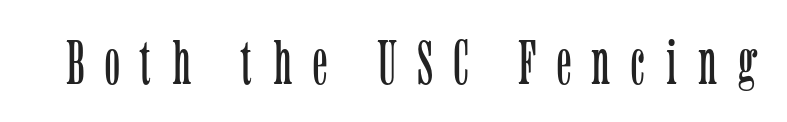
{"serif": "yes", "italic": "no", "bold": "no", "weight": "light", "width": "condensed", "stroke_contrast": "low", "x_height": "medium", "monospaced": "no", "underline": "no", "letter_spacing": "wide", "letter_spacing_em": 0.33, "glyph_px": 63}
